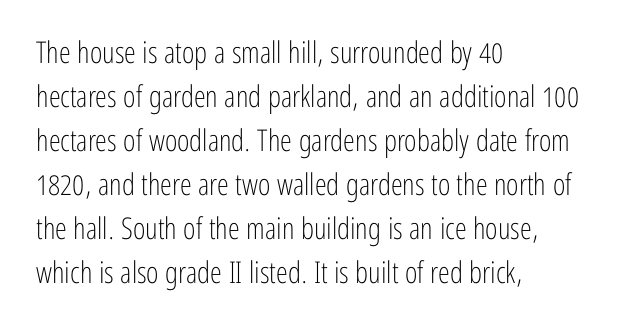
The image shows 30 px light, condensed sans-serif type, upright; set left-aligned, normal line spacing (1.47x), normal letter spacing, not underlined; low stroke contrast and a medium x-height.
